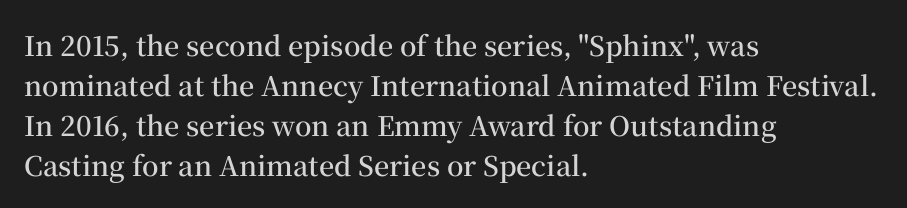
Q: Is the text bold? A: Semi-bold.
Q: Is the text italic (slanted)? A: No, it is upright.
Q: Is the text underlined? A: No.
Q: How is the paragraph aligned? A: Left-aligned.
Q: Is the spacing between letters normal or unusually wide? A: Normal.
Q: Is the spacing between lines tight, normal or loose? A: Normal.
